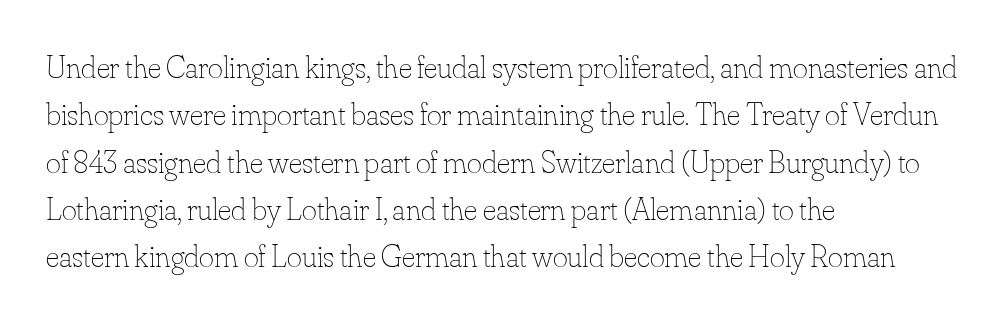
The image shows 32 px thin type, upright; set left-aligned, normal line spacing (1.48x), normal letter spacing, not underlined; low stroke contrast and a small x-height.
